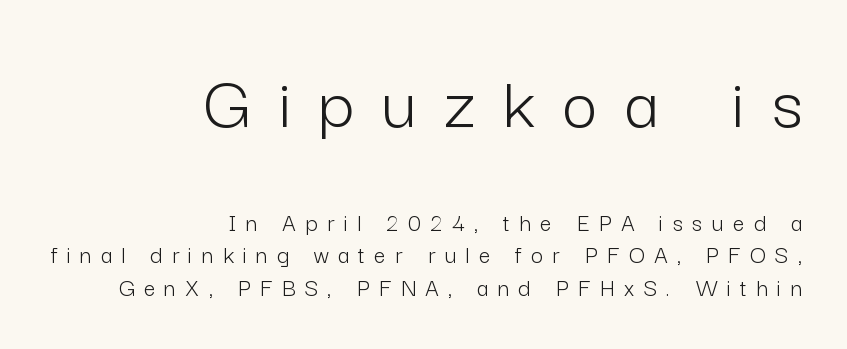
The rendering shrinks the type as you move from the upper chunk to the lower. Is the stroke heavy? The answer is a plain regular-or-lighter. Has an underline been added? It has not. Character widths vary here, with narrow letters taking less room than wide ones. Font category for this specimen: sans-serif. The letters are spread apart with noticeably loose tracking.
